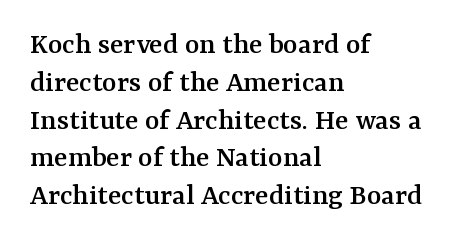
The passage shown is typed in a proportional face where columns would drift. Each letter's strokes conclude with small projecting serifs. All the whitespace from short lines collects on the right. Quick note: not italic, upright. Short note: letters normally spaced. The words here are not underlined.
